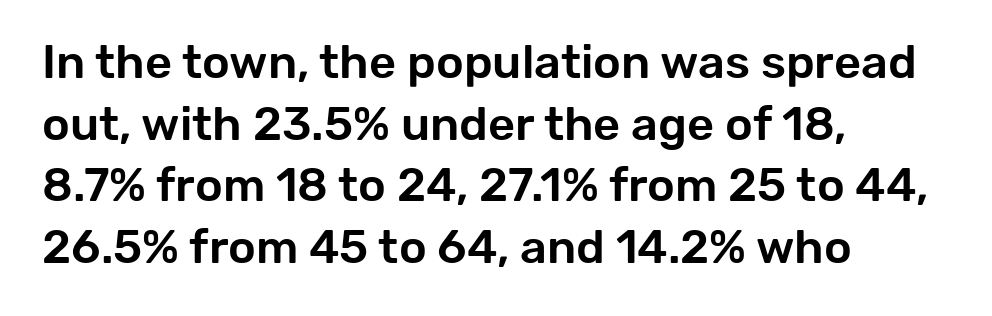
The image shows 47 px sans-serif type, upright; set left-aligned, normal line spacing (1.31x), normal letter spacing, not underlined; low stroke contrast and a medium x-height.
